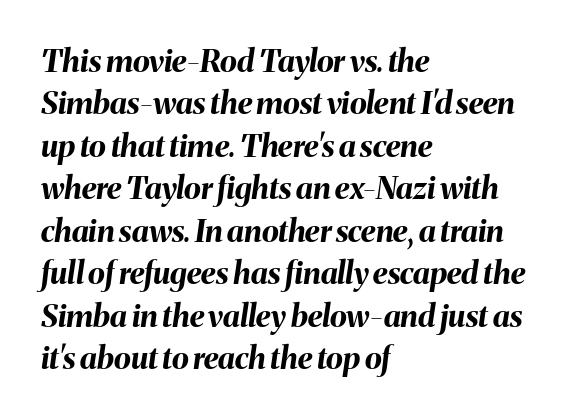
Q: Is the text bold? A: Yes.
Q: Is the text italic (slanted)? A: Yes, it leans right by about 8 degrees.
Q: Is the text underlined? A: No.
Q: How is the paragraph aligned? A: Left-aligned.
Q: Is the spacing between letters normal or unusually wide? A: Normal.
Q: Is the spacing between lines tight, normal or loose? A: Normal.
Q: Width (condensed, normal, or wide)? A: Normal.
Q: Stroke contrast? A: Medium.
Q: x-height? A: Medium.
Q: Monospaced? A: No.
